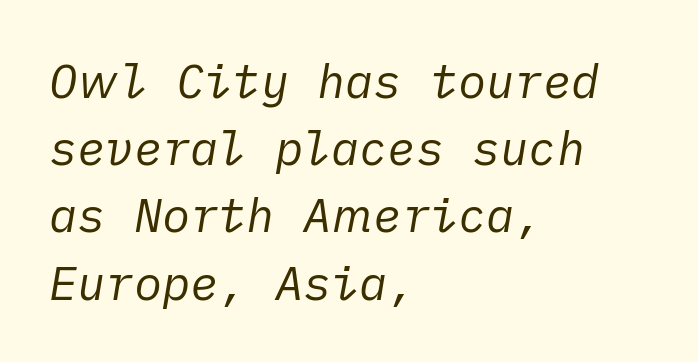
{"italic": "yes", "lean": "right", "slant_degrees": 10, "bold": "no", "weight": "regular", "width": "normal", "stroke_contrast": "low", "x_height": "medium", "underline": "no", "align": "left", "line_spacing": "normal", "line_spacing_ratio": 1.43, "letter_spacing": "normal", "letter_spacing_em": 0.0, "glyph_px": 47}
